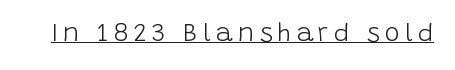
{"italic": "no", "bold": "no", "underline": "yes", "letter_spacing": "wide", "letter_spacing_em": 0.21, "glyph_px": 25}
